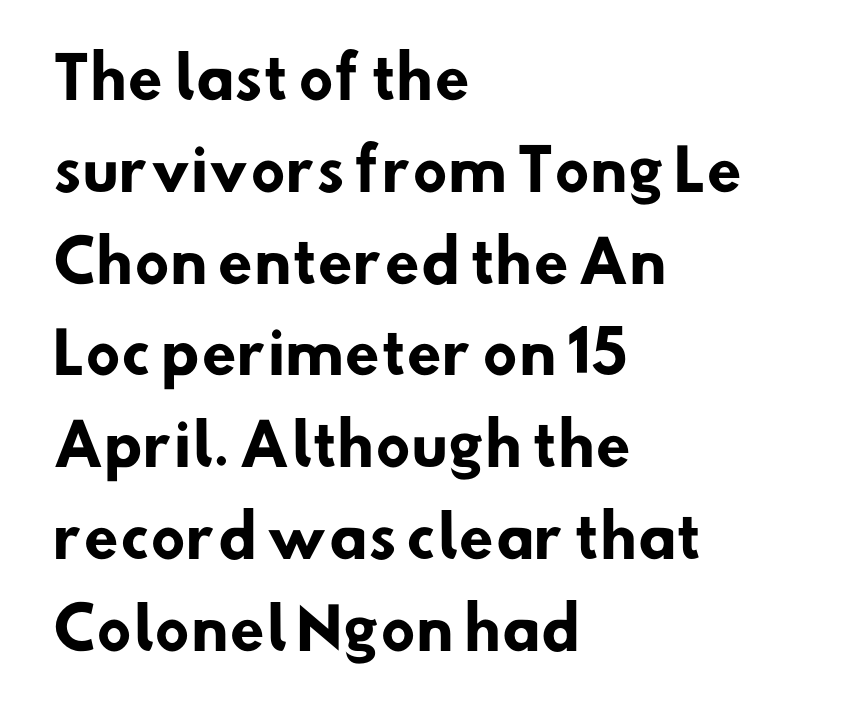
Short note: letters normally spaced. Students, this is bold: see how much ink each stroke carries. Underline: absent. The font family rendered here belongs to the sans-serif group. The vertical gap from one line to the next is medium. These lines stack with their left ends in a neat column.
